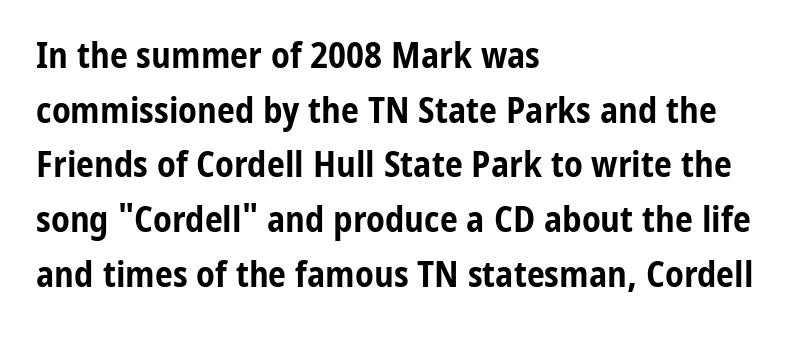
Q: Is the text bold? A: Yes.
Q: Is the text italic (slanted)? A: No, it is upright.
Q: Is the typeface a serif or a sans-serif typeface? A: Sans-serif.
Q: Is the text underlined? A: No.
Q: How is the paragraph aligned? A: Left-aligned.
Q: Is the spacing between letters normal or unusually wide? A: Normal.
Q: Is the spacing between lines tight, normal or loose? A: Normal.
Q: Width (condensed, normal, or wide)? A: Condensed.
Q: Stroke contrast? A: Low.
Q: x-height? A: Medium.
Q: Monospaced? A: No.
